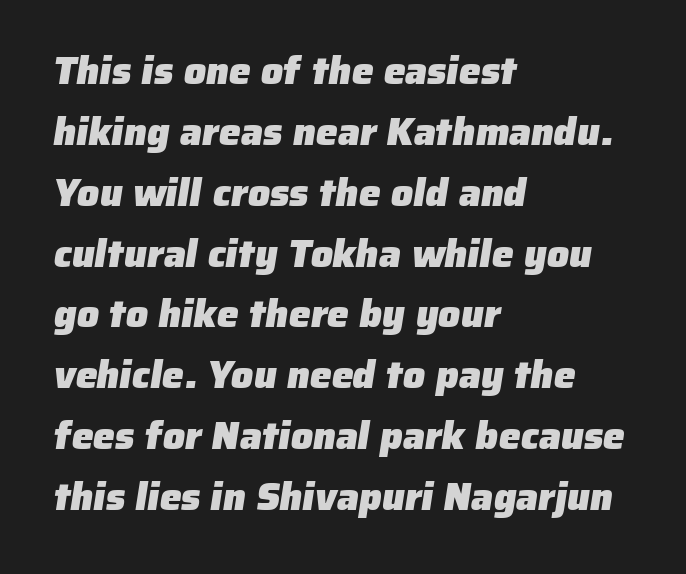
Font category for this specimen: sans-serif. The rendering uses a moderate line-height, typical for paragraphs. Notice how the passage keeps a crisp vertical edge on the left only. Looks like regular typesetting: each glyph gets only the width it needs.
